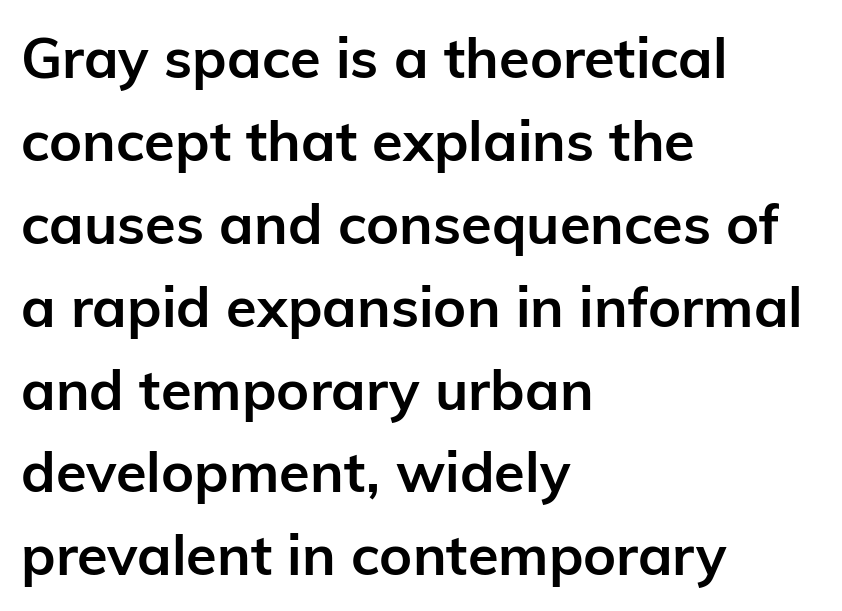
The image shows 56 px semibold sans-serif type, upright; set left-aligned, normal line spacing (1.48x), normal letter spacing, not underlined; low stroke contrast and a medium x-height.
